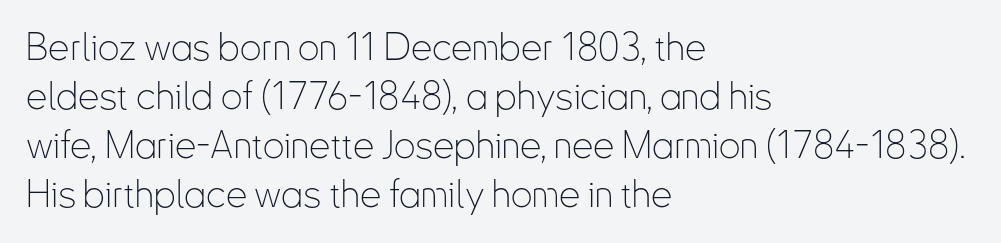
The type family on display is of the sans-serif kind. Is there any slant? The stems are plumb. Compared with typical paragraphs, the rows here are spaced about the same. Think standard paragraph weight, or any step lighter than that.
